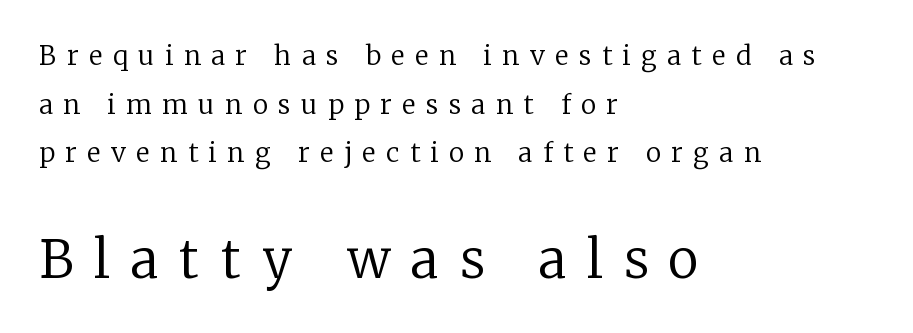
{"serif": "yes", "italic": "no", "bold": "no", "weight": "regular", "width": "normal", "stroke_contrast": "low", "x_height": "medium", "monospaced": "no", "underline": "no", "align": "left", "line_spacing_ratio": 1.87, "letter_spacing": "wide", "letter_spacing_em": 0.41, "larger_block": "second", "size_ratio": 2.0, "glyph_px": 52}
